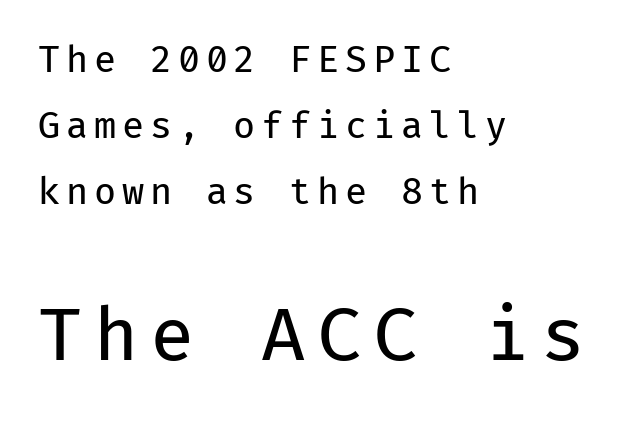
Q: Is the text bold? A: No.
Q: Is the text italic (slanted)? A: No, it is upright.
Q: Is the typeface a serif or a sans-serif typeface? A: Sans-serif.
Q: Is the text underlined? A: No.
Q: How is the paragraph aligned? A: Left-aligned.
Q: Which block of text is set in a larger size, the first (top) or the second (bottom)? A: The second (bottom) one.
Q: Width (condensed, normal, or wide)? A: Normal.
Q: Stroke contrast? A: Low.
Q: x-height? A: Medium.
Q: Monospaced? A: Yes.
